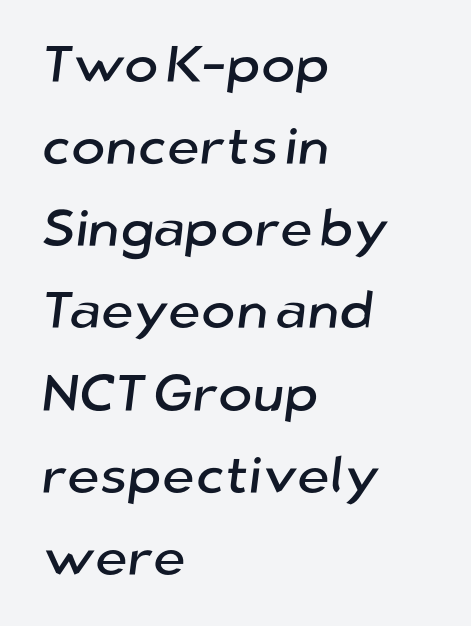
Character widths vary here, with narrow letters taking less room than wide ones. No word sits above an underline. The compositor pushed each line to the left boundary. Observe the ordinary spacing: letters are neighbours, not strangers.
